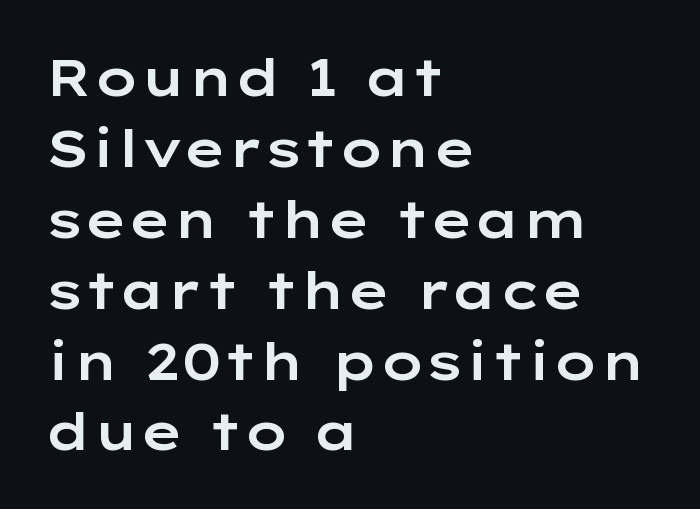
{"serif": "no", "italic": "no", "width": "wide", "stroke_contrast": "low", "x_height": "medium", "monospaced": "no", "underline": "no", "align": "left", "line_spacing": "normal", "line_spacing_ratio": 1.39, "letter_spacing": "normal", "letter_spacing_em": 0.0, "glyph_px": 51}
